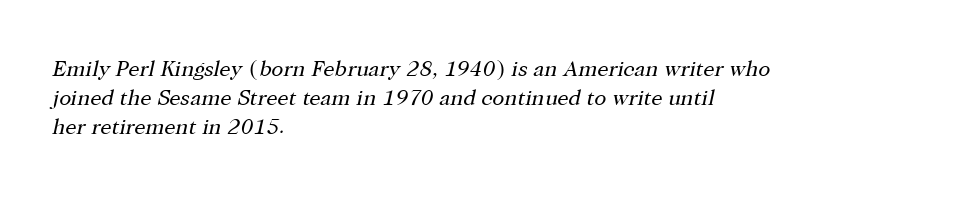
Quick note: underline off. What's the leading like? Ordinary, nothing unusual. Teacher's note: observe the even left margin — that is flush-left alignment. A typesetter would call this zero additional tracking. The font's italic variant was chosen for this text. Letters have the restrained weight of plain body copy at most.
